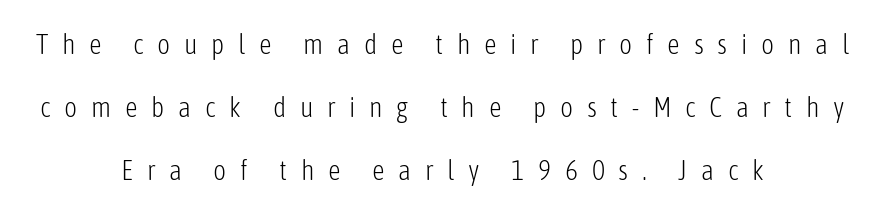
{"serif": "no", "italic": "no", "bold": "no", "weight": "light", "width": "condensed", "stroke_contrast": "low", "x_height": "medium", "monospaced": "no", "underline": "no", "align": "center", "line_spacing": "loose", "line_spacing_ratio": 2.25, "letter_spacing": "wide", "letter_spacing_em": 0.49, "glyph_px": 28}
